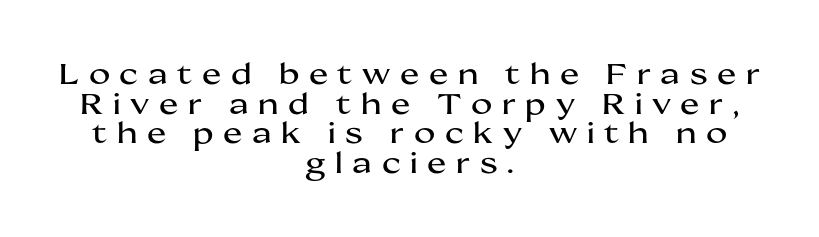
Q: Is the text italic (slanted)? A: No, it is upright.
Q: Is the text underlined? A: No.
Q: How is the paragraph aligned? A: Centered.
Q: Is the spacing between letters normal or unusually wide? A: Unusually wide.
Q: Is the spacing between lines tight, normal or loose? A: Tight.
Q: Width (condensed, normal, or wide)? A: Wide.
Q: Stroke contrast? A: Medium.
Q: x-height? A: Medium.
Q: Monospaced? A: No.
